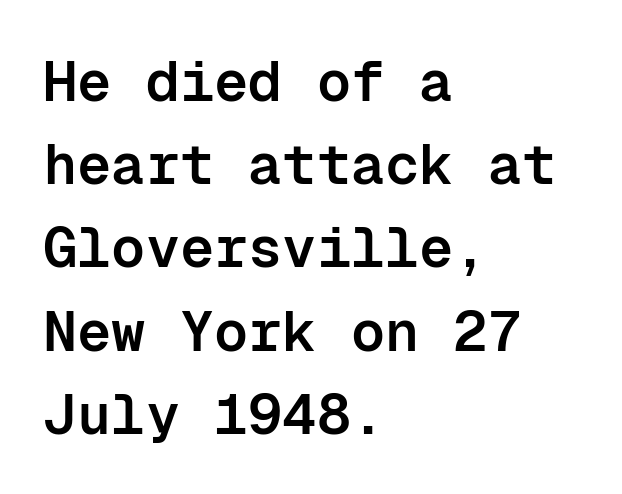
Q: Is the text bold? A: Semi-bold.
Q: Is the text italic (slanted)? A: No, it is upright.
Q: Is the typeface a serif or a sans-serif typeface? A: Sans-serif.
Q: Is the text underlined? A: No.
Q: How is the paragraph aligned? A: Left-aligned.
Q: Is the spacing between letters normal or unusually wide? A: Normal.
Q: Is the spacing between lines tight, normal or loose? A: Normal.
Q: Width (condensed, normal, or wide)? A: Normal.
Q: Stroke contrast? A: Low.
Q: x-height? A: Medium.
Q: Monospaced? A: Yes.
